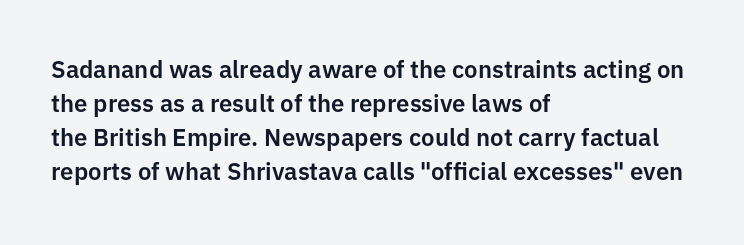
The image shows 24 px text type, upright; set left-aligned, normal line spacing (1.42x), normal letter spacing, not underlined.
